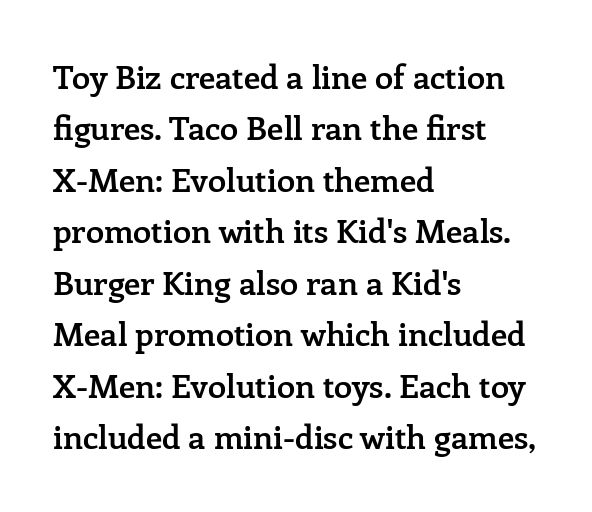
Q: Is the text bold? A: Semi-bold.
Q: Is the text italic (slanted)? A: No, it is upright.
Q: Is the typeface a serif or a sans-serif typeface? A: Serif.
Q: Is the text underlined? A: No.
Q: How is the paragraph aligned? A: Left-aligned.
Q: Is the spacing between letters normal or unusually wide? A: Normal.
Q: Is the spacing between lines tight, normal or loose? A: Normal.
Q: Width (condensed, normal, or wide)? A: Normal.
Q: Stroke contrast? A: Low.
Q: x-height? A: Medium.
Q: Monospaced? A: No.
